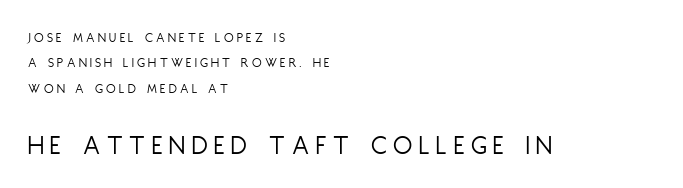
The image shows 28 px light, condensed sans-serif type, upright; set left-aligned, line spacing 1.82x, unusually wide letter spacing (+0.24 em), not underlined; the second (bottom) block is 2.0x larger; low stroke contrast and a large x-height.
